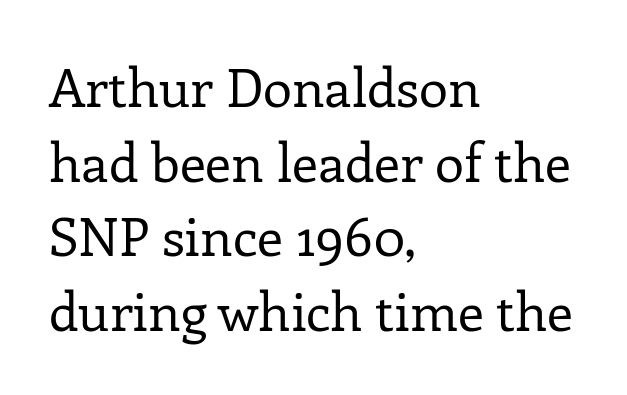
Varying glyph widths throughout — classic text-font behaviour. Observe the serifs anchoring each vertical stroke in this sample. Check under the words: just untouched page. What stands out about the letter spacing? Nothing — it is the standard amount.
